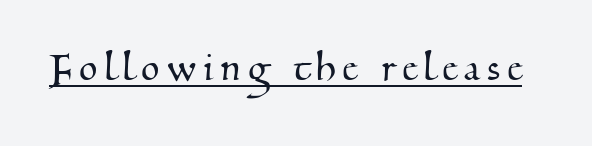
The image shows 47 px serif type; set underlined; medium stroke contrast and a small x-height.
